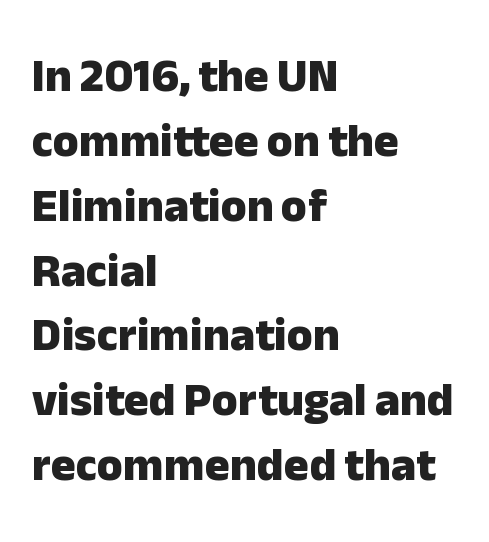
Q: Is the text bold? A: Yes.
Q: Is the text italic (slanted)? A: No, it is upright.
Q: Is the typeface a serif or a sans-serif typeface? A: Sans-serif.
Q: Is the text underlined? A: No.
Q: How is the paragraph aligned? A: Left-aligned.
Q: Is the spacing between letters normal or unusually wide? A: Normal.
Q: Is the spacing between lines tight, normal or loose? A: Normal.
Q: Width (condensed, normal, or wide)? A: Normal.
Q: Stroke contrast? A: Low.
Q: x-height? A: Medium.
Q: Monospaced? A: No.
